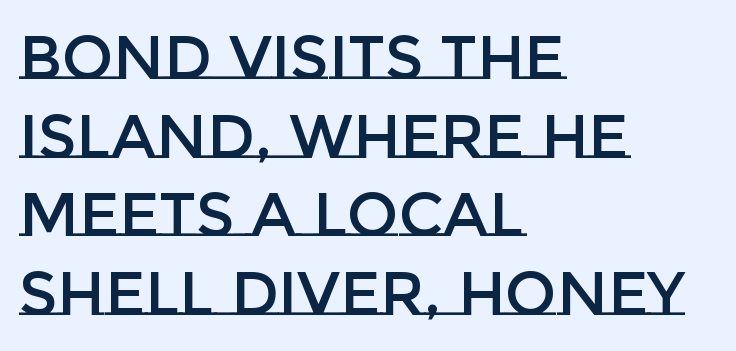
Posture: upright roman. Short and long lines alike share a common starting point at left. A typesetter would call this leading conventional body-copy spacing. Note the varied advance widths — an 'i' is clearly narrower than an 'm'. Glyph-to-glyph distance matches everyday printed text. Underlining? Definitely not there.
